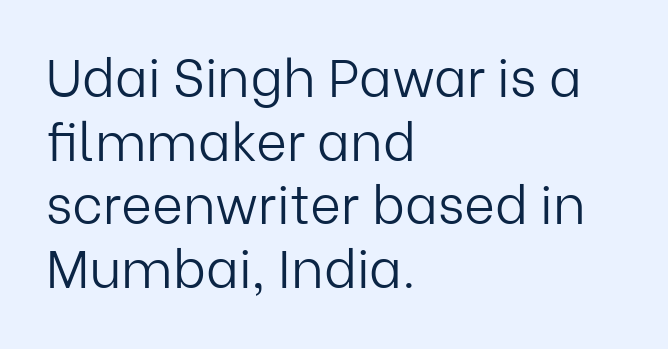
The image shows 53 px light sans-serif type, upright; set left-aligned, line spacing 1.2x, normal letter spacing, not underlined; low stroke contrast and a medium x-height.
